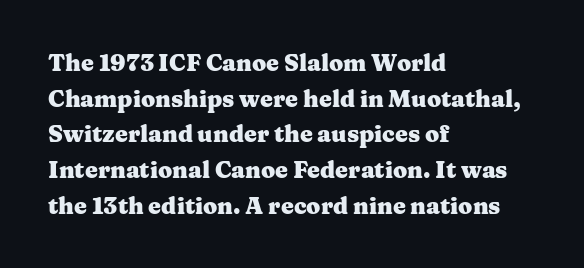
{"italic": "no", "bold": "yes", "underline": "no", "align": "left", "line_spacing": "normal", "line_spacing_ratio": 1.55, "letter_spacing": "normal", "letter_spacing_em": 0.0, "glyph_px": 23}
